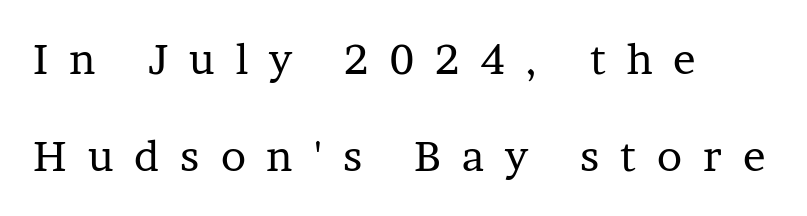
The image shows 42 px regular-weight serif type, upright; set left-aligned, loose line spacing (2.32x), unusually wide letter spacing (+0.5 em), not underlined; low stroke contrast and a medium x-height.
